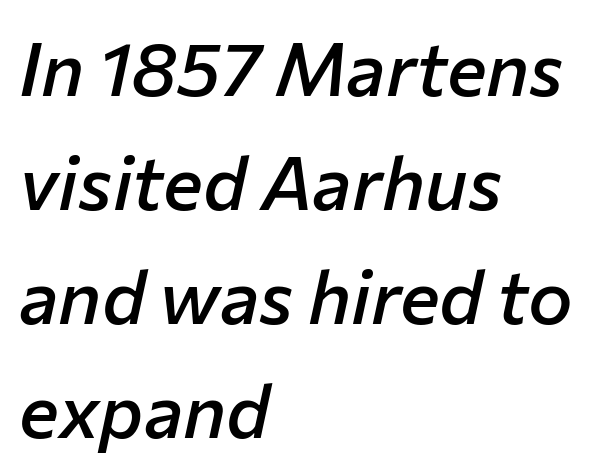
Honestly, there is no underline to notice here at all. One glance says typical: line gaps are just what's usual. There is no visible air inserted between adjacent glyphs. Notice the strokes are somewhat thickened but not fully heavy: this is a semibold. Caption: multi-line text, flush left, ragged right. Do the characters align in a grid? No, the font is proportional.
